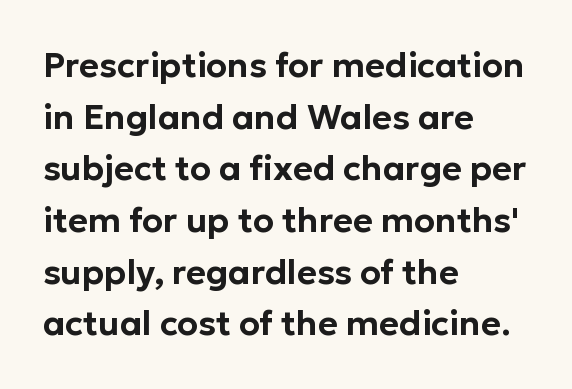
{"serif": "no", "italic": "no", "width": "normal", "stroke_contrast": "low", "x_height": "medium", "monospaced": "no", "underline": "no", "align": "left", "line_spacing": "normal", "line_spacing_ratio": 1.52, "letter_spacing": "normal", "letter_spacing_em": 0.0, "glyph_px": 34}
